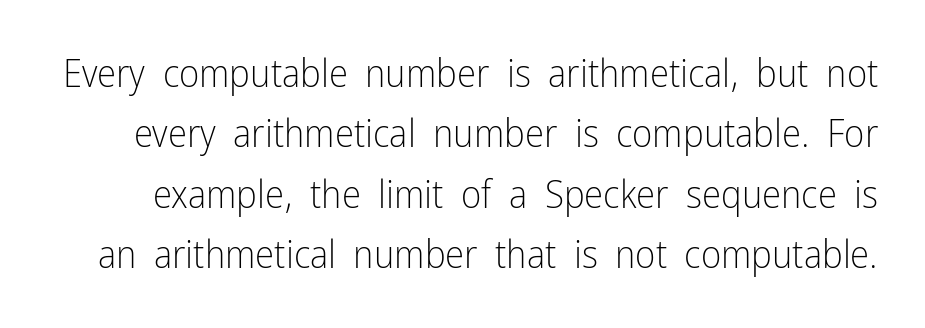
The image shows 39 px light, condensed sans-serif type, upright; set normal line spacing (1.55x), normal letter spacing, not underlined; low stroke contrast and a medium x-height.
